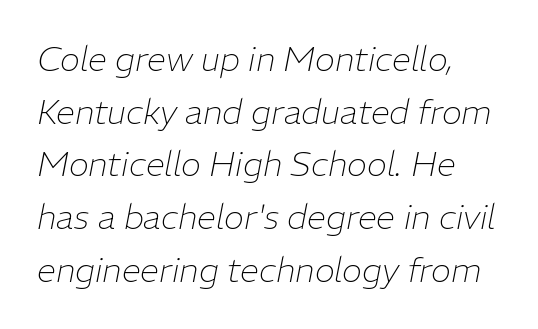
{"italic": "yes", "lean": "right", "slant_degrees": 11, "bold": "no", "weight": "thin", "width": "normal", "stroke_contrast": "low", "x_height": "medium", "monospaced": "no", "underline": "no", "align": "left", "line_spacing": "normal", "line_spacing_ratio": 1.55, "letter_spacing": "normal", "letter_spacing_em": 0.0, "glyph_px": 34}
